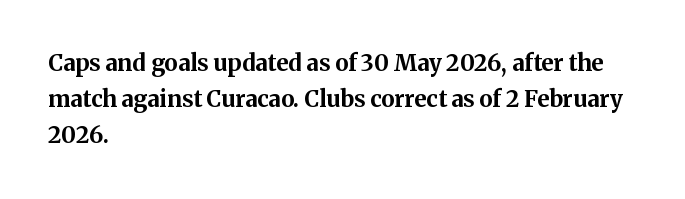
The image shows 23 px bold type, upright; set left-aligned, normal line spacing (1.57x), normal letter spacing, not underlined.
